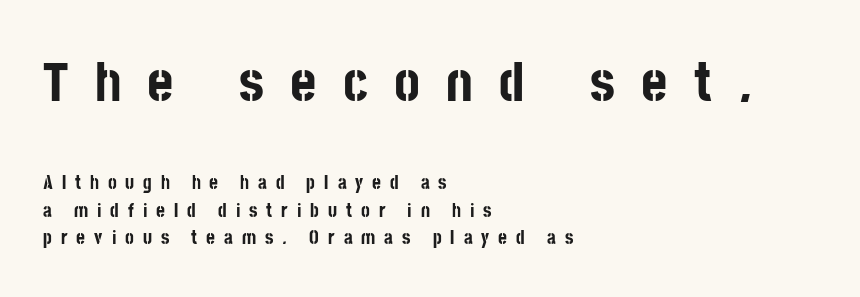
Q: Is the text bold? A: Yes.
Q: Is the text italic (slanted)? A: No, it is upright.
Q: Is the typeface a serif or a sans-serif typeface? A: Sans-serif.
Q: Is the text underlined? A: No.
Q: How is the paragraph aligned? A: Left-aligned.
Q: Is the spacing between letters normal or unusually wide? A: Unusually wide.
Q: Is the spacing between lines tight, normal or loose? A: Normal.
Q: Which block of text is set in a larger size, the first (top) or the second (bottom)? A: The first (top) one.
Q: Width (condensed, normal, or wide)? A: Condensed.
Q: Stroke contrast? A: Low.
Q: x-height? A: Large.
Q: Monospaced? A: No.
